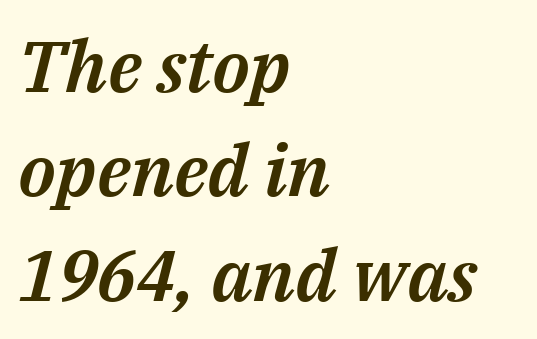
Reading down the column, the eye jumps a familiar distance to each next line. The space beneath each line is pristine and unruled. You could call the tracking neutral — neither tight nor loose. Horizontally, the lines are justified to the leading edge only. Characters are canted at an angle relative to the baseline's perpendicular.
